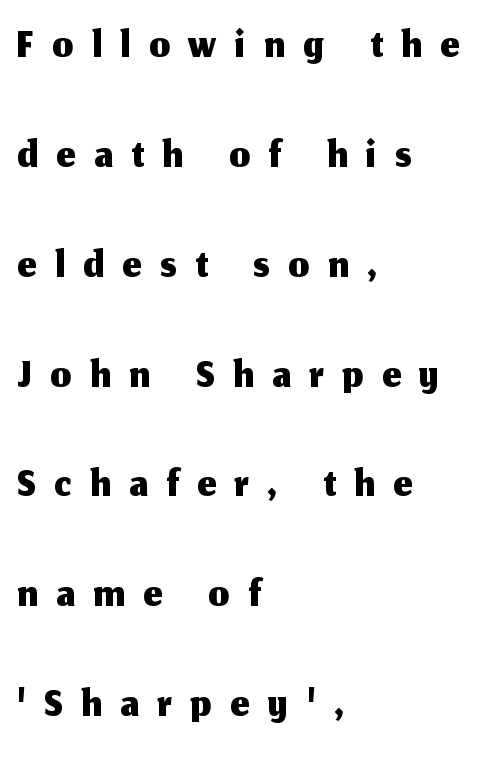
Q: Is the text italic (slanted)? A: No, it is upright.
Q: Is the typeface a serif or a sans-serif typeface? A: Sans-serif.
Q: Is the text underlined? A: No.
Q: How is the paragraph aligned? A: Left-aligned.
Q: Is the spacing between letters normal or unusually wide? A: Unusually wide.
Q: Is the spacing between lines tight, normal or loose? A: Normal.
Q: Width (condensed, normal, or wide)? A: Normal.
Q: Stroke contrast? A: Medium.
Q: x-height? A: Medium.
Q: Monospaced? A: No.
